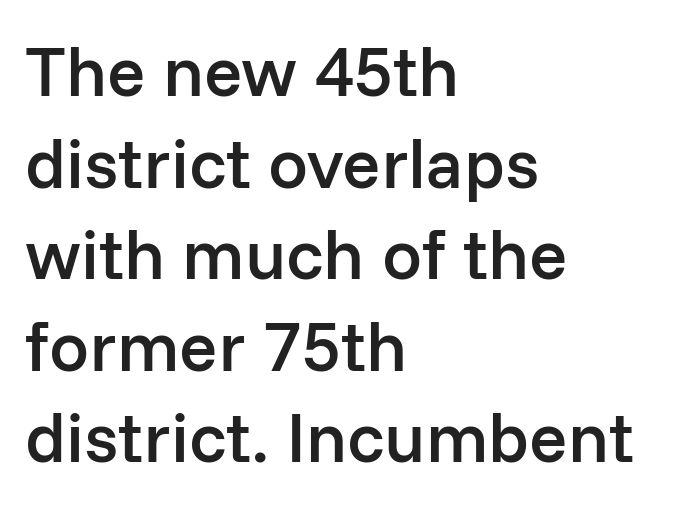
The image shows 71 px semibold sans-serif type, upright; set left-aligned, normal line spacing (1.29x), normal letter spacing, not underlined; low stroke contrast and a medium x-height.
